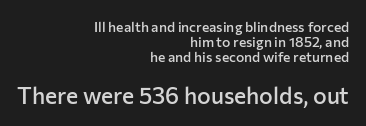
Q: Is the text bold? A: Semi-bold.
Q: Is the text italic (slanted)? A: No, it is upright.
Q: Is the text underlined? A: No.
Q: How is the paragraph aligned? A: Right-aligned.
Q: Is the spacing between letters normal or unusually wide? A: Normal.
Q: Is the spacing between lines tight, normal or loose? A: Tight.
Q: Which block of text is set in a larger size, the first (top) or the second (bottom)? A: The second (bottom) one.
